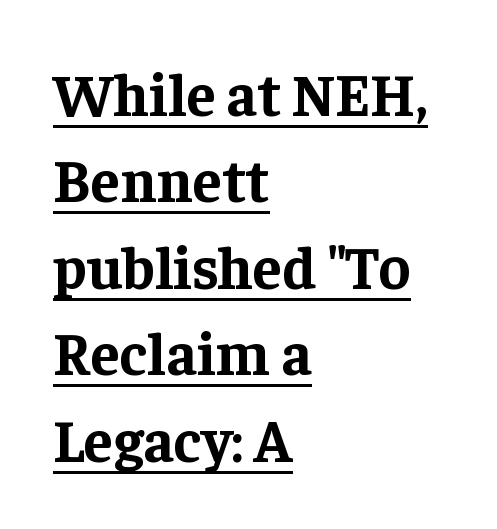
The image shows 60 px bold serif type, upright; set left-aligned, normal line spacing (1.44x), normal letter spacing, underlined; low stroke contrast and a medium x-height.
